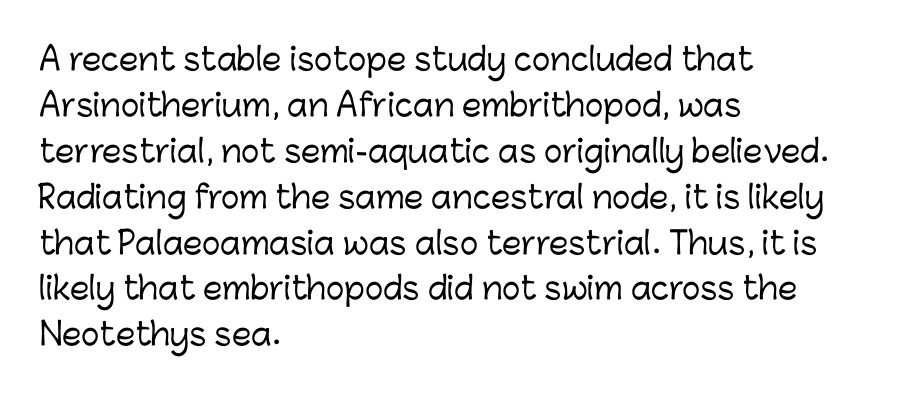
Q: Is the text italic (slanted)? A: No, it is upright.
Q: Is the typeface a serif or a sans-serif typeface? A: Sans-serif.
Q: Is the text underlined? A: No.
Q: How is the paragraph aligned? A: Left-aligned.
Q: Is the spacing between letters normal or unusually wide? A: Normal.
Q: Is the spacing between lines tight, normal or loose? A: Normal.
Q: Width (condensed, normal, or wide)? A: Normal.
Q: Stroke contrast? A: Low.
Q: x-height? A: Medium.
Q: Monospaced? A: No.
